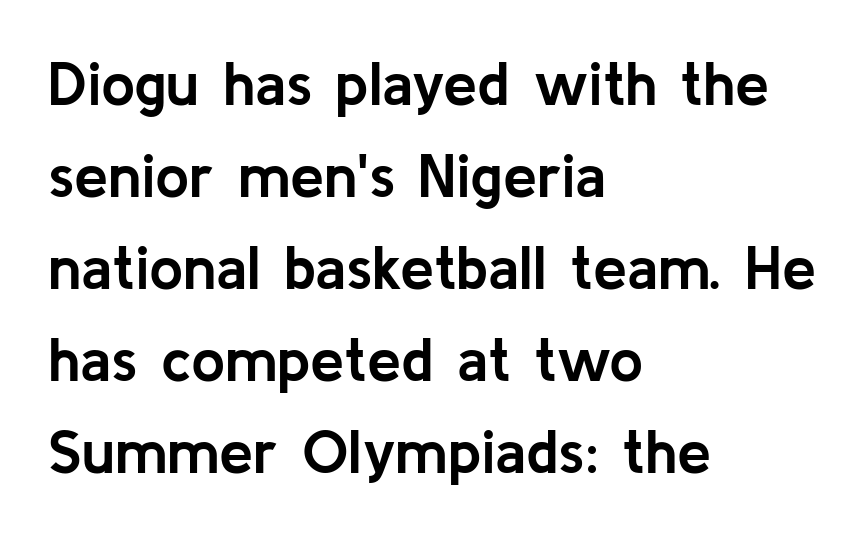
The image shows 61 px semibold sans-serif type, upright; set left-aligned, normal line spacing (1.51x), normal letter spacing, not underlined; low stroke contrast and a medium x-height.
